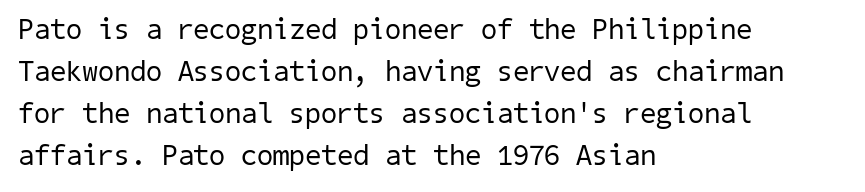
{"serif": "no", "bold": "no", "weight": "regular", "width": "normal", "stroke_contrast": "low", "x_height": "medium", "underline": "no", "align": "left", "line_spacing": "normal", "line_spacing_ratio": 1.45, "letter_spacing": "normal", "letter_spacing_em": 0.0, "glyph_px": 29}
